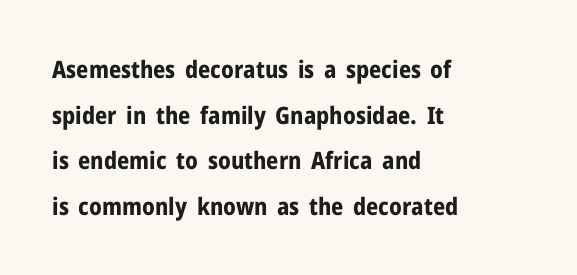
Q: Is the text bold? A: Yes.
Q: Is the text italic (slanted)? A: No, it is upright.
Q: Is the text underlined? A: No.
Q: How is the paragraph aligned? A: Left-aligned.
Q: Is the spacing between letters normal or unusually wide? A: Normal.
Q: Is the spacing between lines tight, normal or loose? A: Loose.
